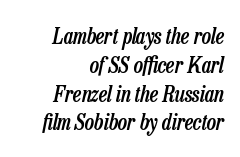
The image shows 22 px text type, italic (leaning right); set right-aligned, normal line spacing (1.31x), normal letter spacing, not underlined.
